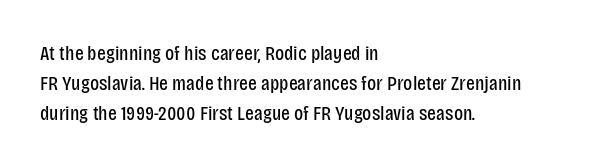
{"italic": "no", "bold": "no", "underline": "no", "align": "left", "line_spacing": "normal", "line_spacing_ratio": 1.43, "letter_spacing": "normal", "letter_spacing_em": 0.0, "glyph_px": 21}
